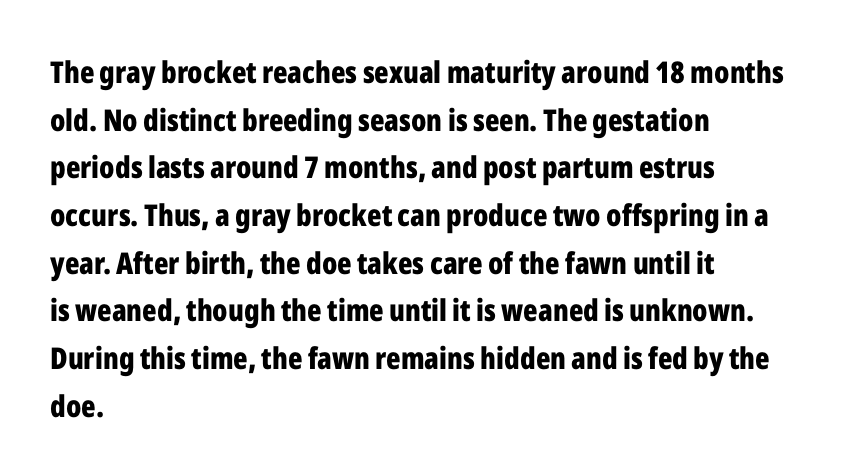
The image shows 30 px bold, condensed sans-serif type, upright; set left-aligned, normal line spacing (1.59x), normal letter spacing, not underlined; low stroke contrast and a medium x-height.
